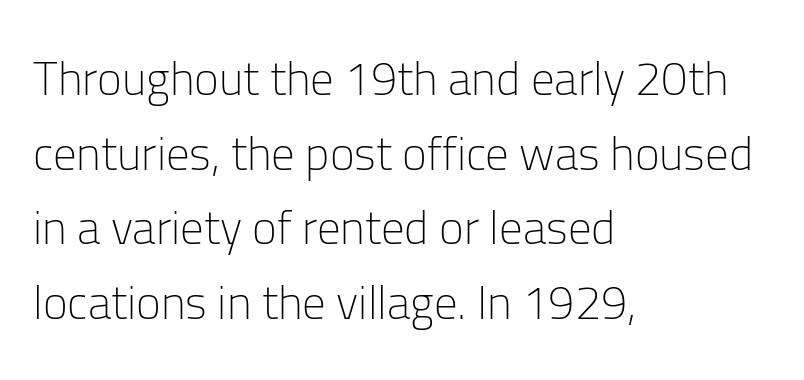
Q: Is the text bold? A: No.
Q: Is the text italic (slanted)? A: No, it is upright.
Q: Is the typeface a serif or a sans-serif typeface? A: Sans-serif.
Q: Is the text underlined? A: No.
Q: How is the paragraph aligned? A: Left-aligned.
Q: Is the spacing between letters normal or unusually wide? A: Normal.
Q: Is the spacing between lines tight, normal or loose? A: Normal.
Q: Width (condensed, normal, or wide)? A: Normal.
Q: Stroke contrast? A: Low.
Q: x-height? A: Medium.
Q: Monospaced? A: No.
